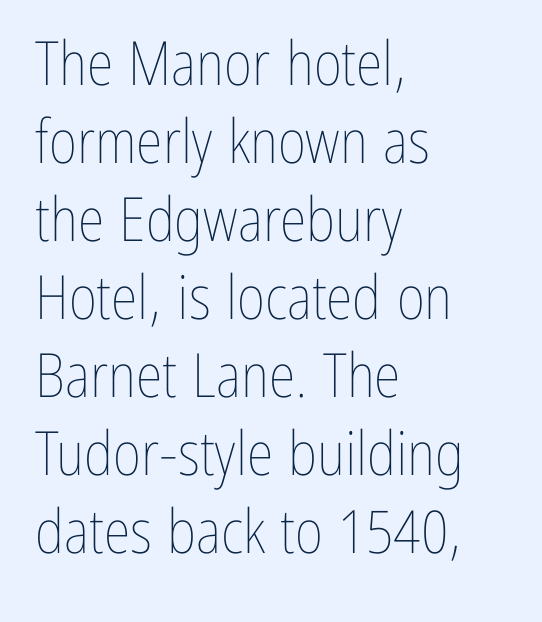
Q: Is the text bold? A: No.
Q: Is the text italic (slanted)? A: No, it is upright.
Q: Is the text underlined? A: No.
Q: How is the paragraph aligned? A: Left-aligned.
Q: Is the spacing between letters normal or unusually wide? A: Normal.
Q: Is the spacing between lines tight, normal or loose? A: Normal.
Q: Width (condensed, normal, or wide)? A: Condensed.
Q: Stroke contrast? A: Low.
Q: x-height? A: Medium.
Q: Monospaced? A: No.
